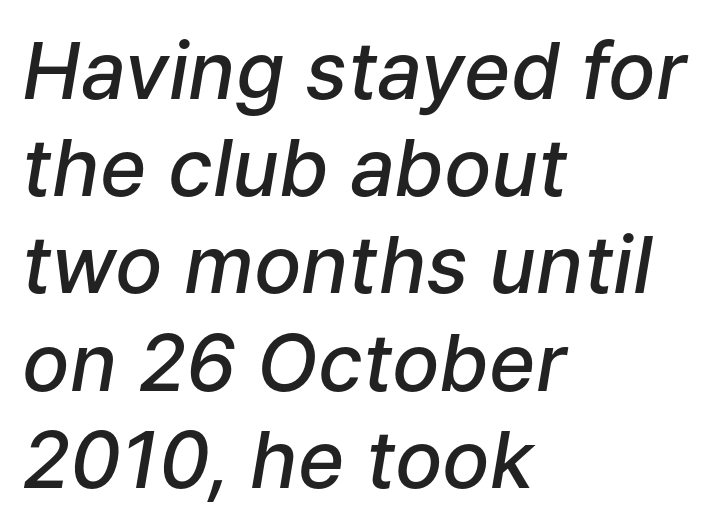
Emphasis-style slanted type is in use. Underline: absent. The font is running at a semibold setting, under full bold. Is this a fixed-width face? No — the glyphs have proportional, varying widths. The face used here is rendered with its standard letterfit. The paragraph has a hard left edge and a soft right edge.
